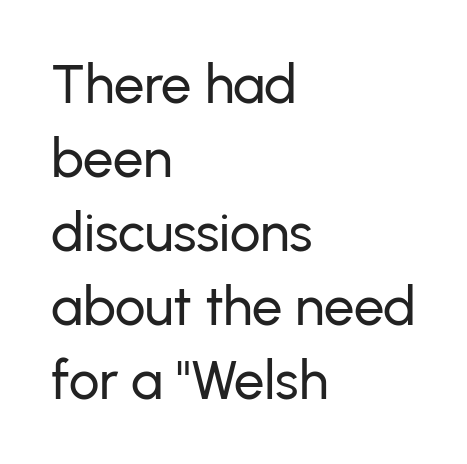
The image shows 54 px sans-serif type, upright; set left-aligned, normal line spacing (1.37x), normal letter spacing, not underlined; low stroke contrast and a medium x-height.
